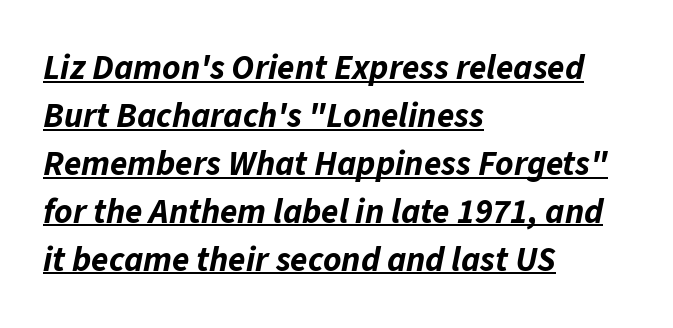
The image shows 35 px bold type, italic (leaning right); set left-aligned, normal line spacing (1.37x), normal letter spacing, underlined; low stroke contrast and a medium x-height.
